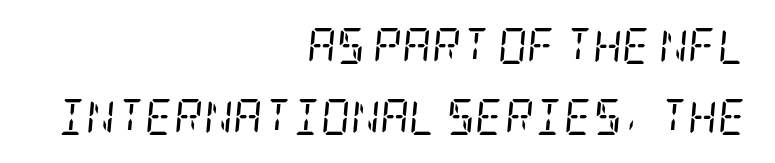
The image shows 36 px regular-weight, condensed serif type, italic (leaning right); set right-aligned, loose line spacing (1.96x), normal letter spacing, not underlined; low stroke contrast and a large x-height.
